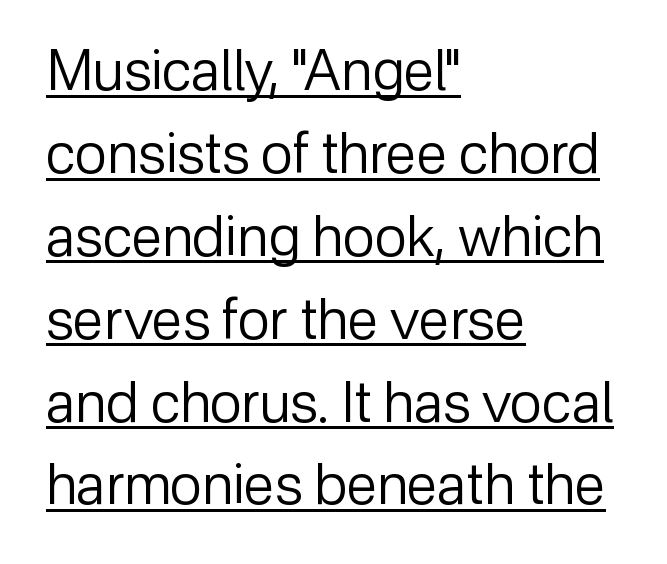
When letters stand straight like this, we call the style roman or upright. The passage shown is typeset with a sans-serif family. Is there an underline? Yes — a line sits under the letters. Bold? No — there's no thickening of the strokes.
